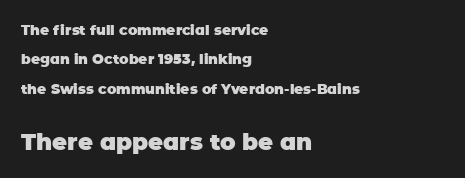
The image shows 23 px bold type, upright; set left-aligned, loose line spacing (2.09x), normal letter spacing, not underlined; the second (bottom) block is 1.64x larger.
